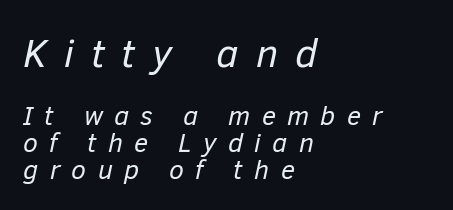
The image shows 40 px regular-weight type, italic (leaning right); set left-aligned, tight line spacing (1.0x), unusually wide letter spacing (+0.42 em), not underlined; the first (top) block is 1.48x larger; low stroke contrast and a medium x-height.
